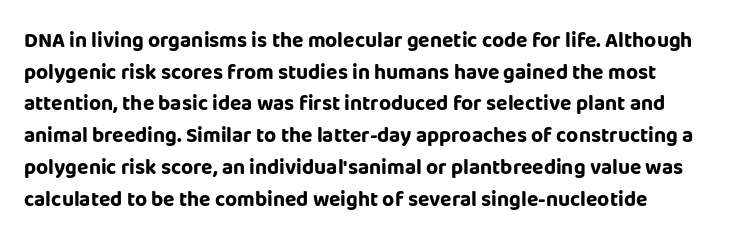
{"italic": "no", "bold": "yes", "underline": "no", "align": "left", "line_spacing": "normal", "line_spacing_ratio": 1.51, "letter_spacing": "normal", "letter_spacing_em": 0.0, "glyph_px": 21}
